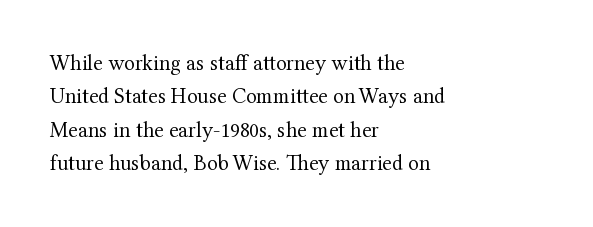
Summary of vertical rhythm: regular, with standard interline spacing. No extra ink here — the face is not bold. Quick note: not italic, upright. Horizontal alignment here is leftward, the default for most running prose.
